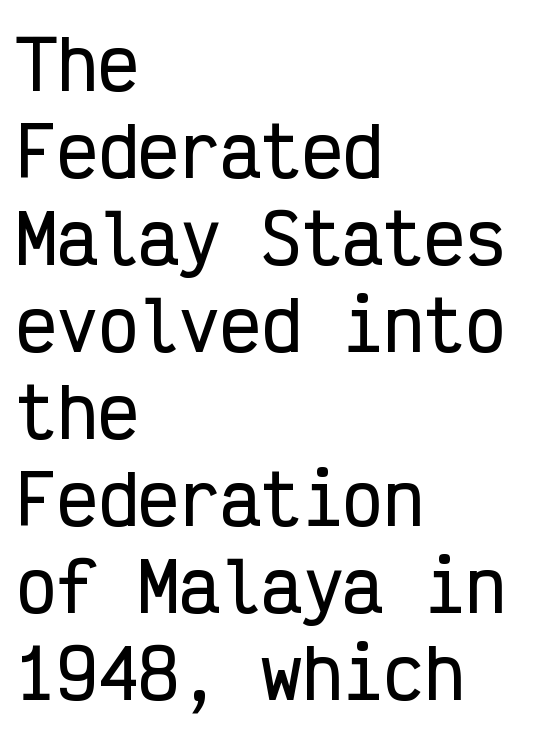
Think of a typewriter: that constant character pitch is what you see here. Here the glyphs are tracked normally, forming tight word shapes. Regarding leading, the lines here are spaced in the standard way. Do the letters lean? They stand straight. Does the copy run flush right? No — it runs flush left. Unlike a traditional serif, this face leaves its strokes unadorned.
